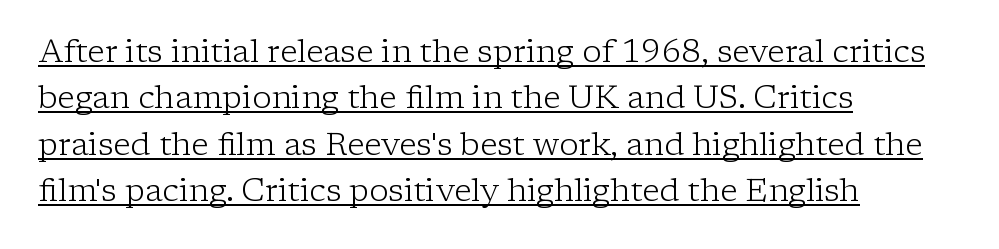
Quick note: interline space is typical. You can tell it's not italic because the verticals are truly vertical. This sample is left-justified, so line endings fall wherever the words run out. The letters sit at their default tracking, neither squeezed nor spread. The glyphs are accompanied by a horizontal stroke just below them. To sum up the face: it has serifs.
